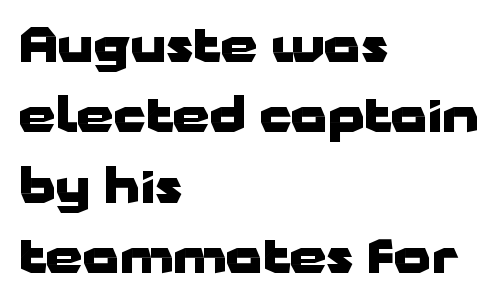
Visually the block forms a straight wall on the left and a jagged coastline on the right. Do the letters lean? They stand straight. Just letters on the line, the space beneath them empty. The leading is moderate, giving the passage an even texture. Look at the tracking — it's just the regular setting, nothing added. Looks like regular typesetting: each glyph gets only the width it needs.
